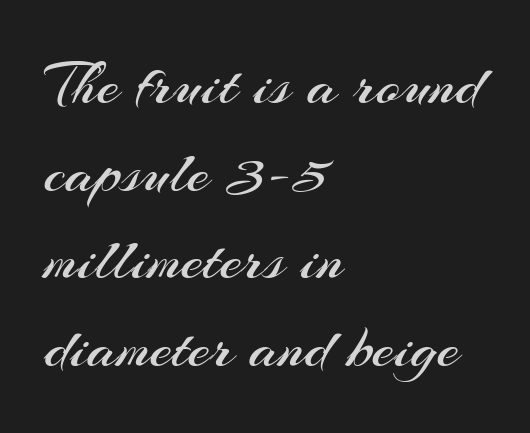
{"serif": "no", "bold": "no", "weight": "regular", "width": "normal", "stroke_contrast": "medium", "x_height": "small", "monospaced": "no", "underline": "no", "align": "left", "line_spacing": "normal", "line_spacing_ratio": 1.39, "letter_spacing": "normal", "letter_spacing_em": 0.0, "glyph_px": 63}
